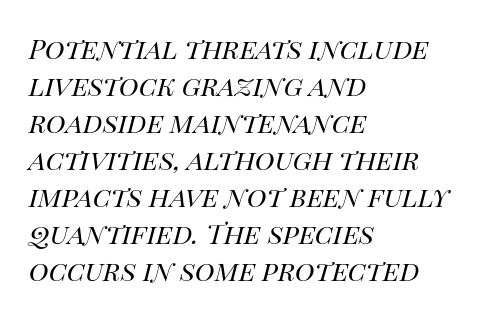
Q: Is the text bold? A: No.
Q: Is the text italic (slanted)? A: Yes, it leans right by about 14 degrees.
Q: Is the text underlined? A: No.
Q: How is the paragraph aligned? A: Left-aligned.
Q: Is the spacing between letters normal or unusually wide? A: Normal.
Q: Is the spacing between lines tight, normal or loose? A: Normal.
